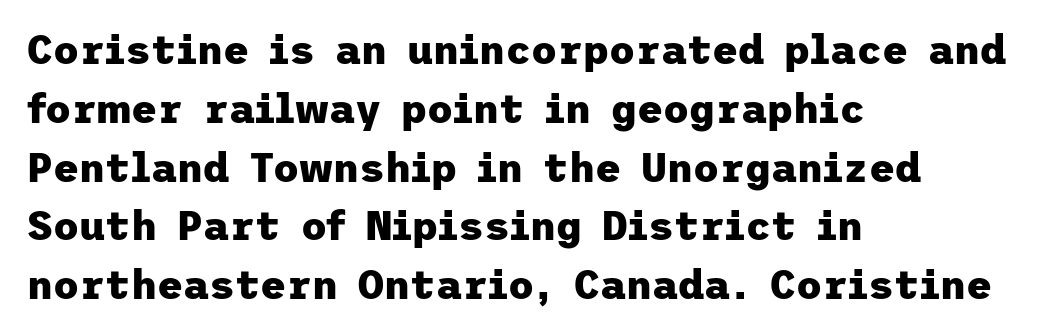
Q: Is the text bold? A: Yes.
Q: Is the text italic (slanted)? A: No, it is upright.
Q: Is the typeface a serif or a sans-serif typeface? A: Sans-serif.
Q: Is the text underlined? A: No.
Q: How is the paragraph aligned? A: Left-aligned.
Q: Is the spacing between letters normal or unusually wide? A: Normal.
Q: Is the spacing between lines tight, normal or loose? A: Normal.
Q: Width (condensed, normal, or wide)? A: Normal.
Q: Stroke contrast? A: Low.
Q: x-height? A: Medium.
